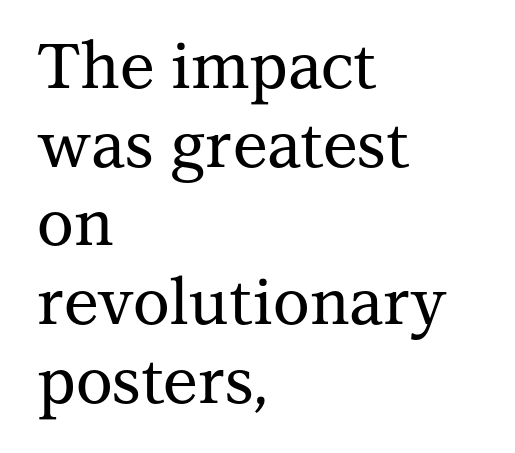
Reading down the block, your eye returns to a fixed left position each line. Does the lettering tilt? It doesn't — this is upright. The font family rendered here belongs to the serif group. Reading down the column, the eye jumps a familiar distance to each next line. Each letter keeps its own natural width here, so spacing adapts to shape. Has an underline been added? It has not.
